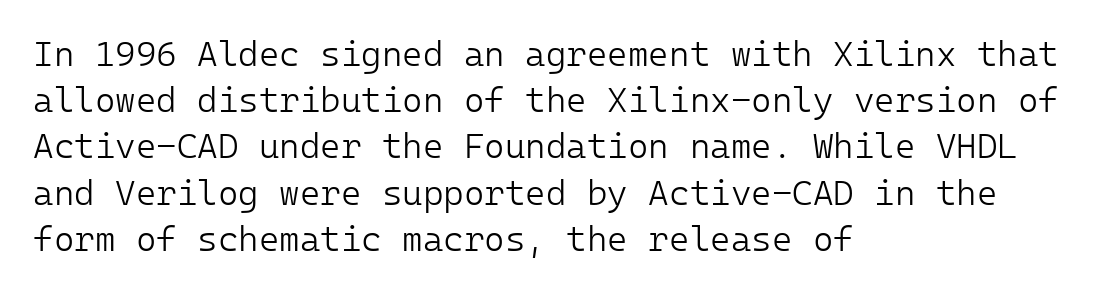
A student would call this left alignment; a typographer would say flush left, rag right. I'd call this a sans setting — the letters go barefoot. No extra tracking has been applied to these lines. Characters remain perfectly vertical along every line. Each row of text sits above clean, open space.
